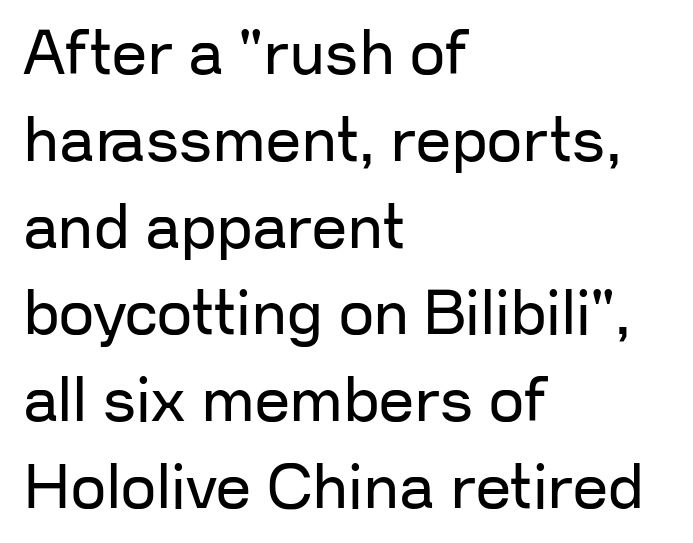
Q: Is the text bold? A: No.
Q: Is the text italic (slanted)? A: No, it is upright.
Q: Is the typeface a serif or a sans-serif typeface? A: Sans-serif.
Q: Is the text underlined? A: No.
Q: How is the paragraph aligned? A: Left-aligned.
Q: Is the spacing between letters normal or unusually wide? A: Normal.
Q: Is the spacing between lines tight, normal or loose? A: Normal.
Q: Width (condensed, normal, or wide)? A: Normal.
Q: Stroke contrast? A: Low.
Q: x-height? A: Medium.
Q: Monospaced? A: No.
